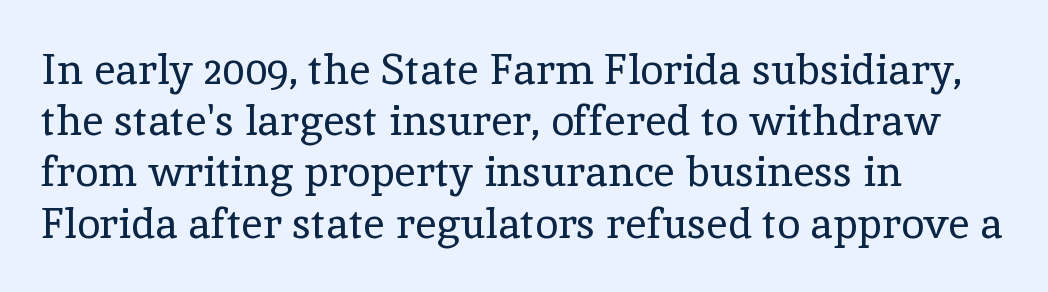
I'd call this a serif setting — the letters wear small feet. Weight class: somewhere from thin through regular. The specimen omits any rule beneath the text block's lines. Note the varied advance widths — an 'i' is clearly narrower than an 'm'. Designer's note — italics off, roman on.
